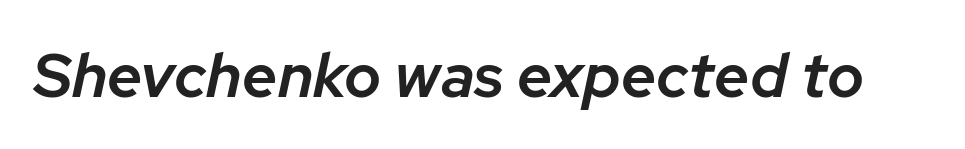
The image shows 62 px semibold type, italic (leaning right); set normal letter spacing, not underlined; low stroke contrast and a medium x-height.
